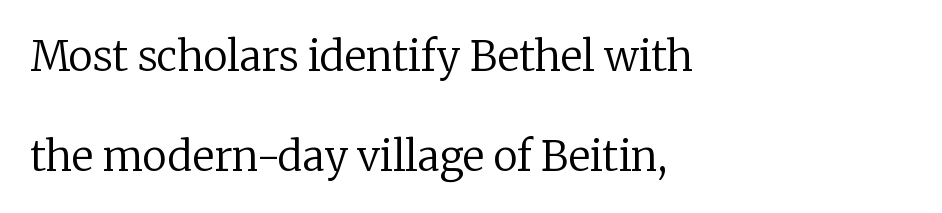
Examine the stroke ends and you'll spot serifs. Does the lettering tilt? It doesn't — this is upright. Students, note that the glyphs here touch the page at normal intervals. A clean baseline with only descenders dipping below it. Do the characters align in a grid? No, the font is proportional. These lines stack with their left ends in a neat column.
